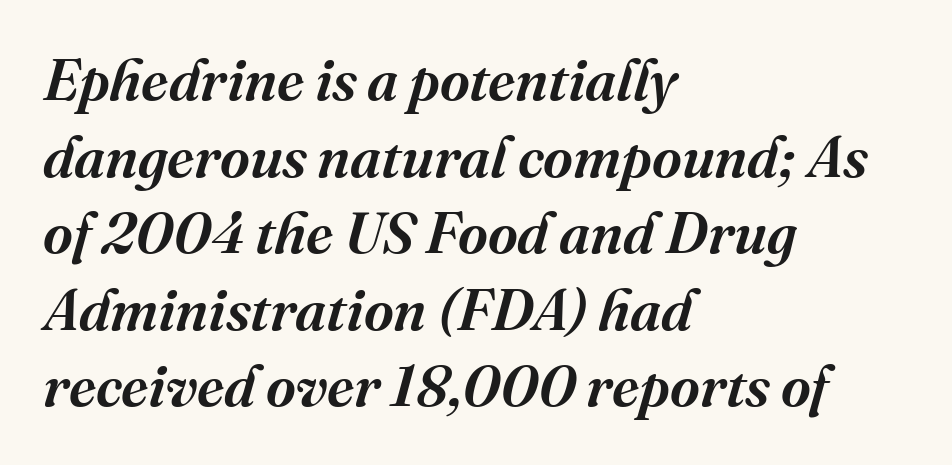
Lines of text with bare space underneath. These lines are rendered in a variable-pitch font. Observe the serifs anchoring each vertical stroke in this sample. Which margin do the lines hug? The left one — the right edge is uneven. The type is set solid horizontally, with unmodified tracking. Baseline-to-baseline distance is the conventional proportion of letter height.
